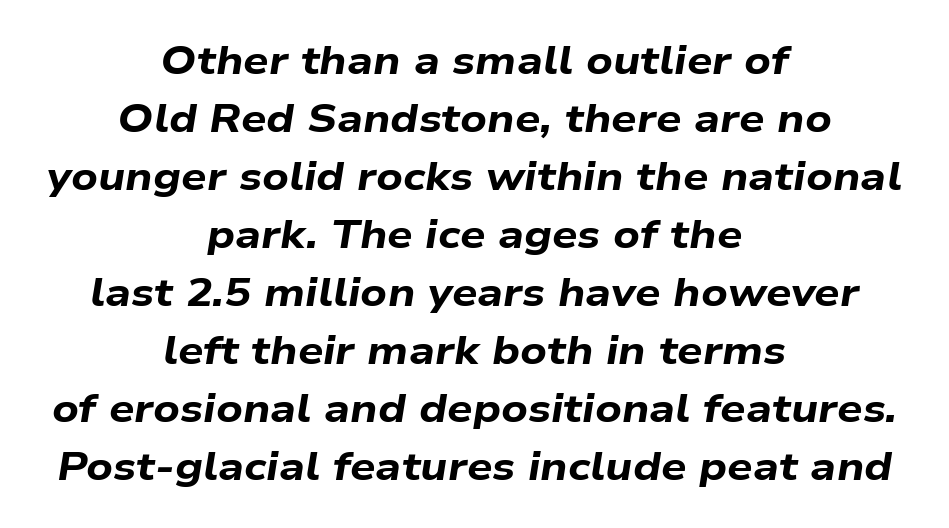
Q: Is the text bold? A: Yes.
Q: Is the text italic (slanted)? A: Yes, it leans right by about 9 degrees.
Q: Is the text underlined? A: No.
Q: How is the paragraph aligned? A: Centered.
Q: Is the spacing between letters normal or unusually wide? A: Normal.
Q: Is the spacing between lines tight, normal or loose? A: Normal.
Q: Width (condensed, normal, or wide)? A: Wide.
Q: Stroke contrast? A: Low.
Q: x-height? A: Medium.
Q: Monospaced? A: No.
